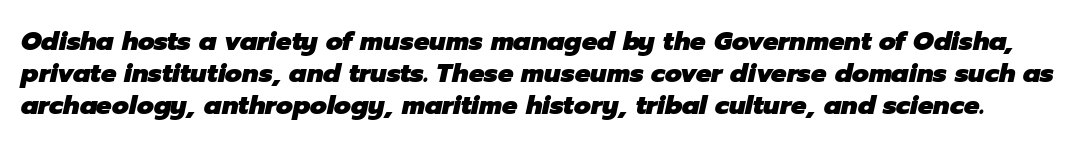
{"italic": "yes", "lean": "right", "slant_degrees": 12, "bold": "yes", "underline": "no", "line_spacing_ratio": 1.23, "letter_spacing": "normal", "letter_spacing_em": 0.0, "glyph_px": 26}
